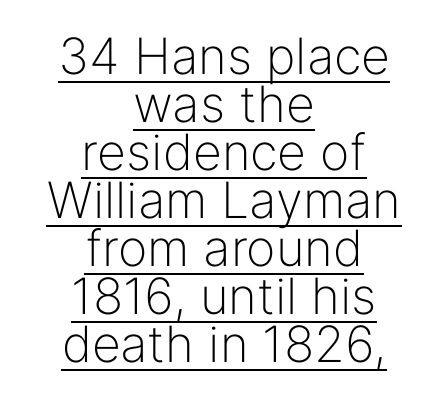
{"serif": "no", "italic": "no", "bold": "no", "weight": "light", "width": "normal", "stroke_contrast": "low", "x_height": "medium", "monospaced": "no", "underline": "yes", "align": "center", "line_spacing": "tight", "line_spacing_ratio": 0.96, "letter_spacing": "normal", "letter_spacing_em": 0.0, "glyph_px": 50}
